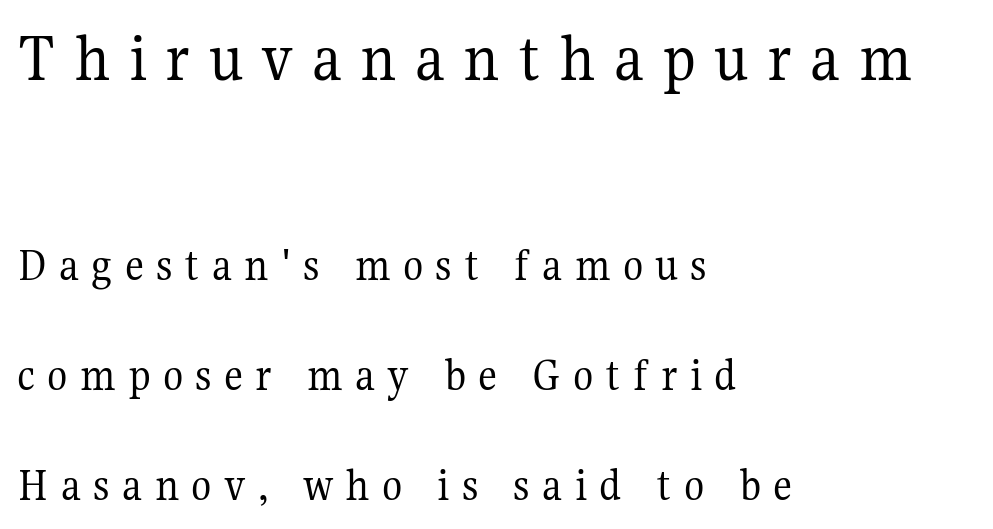
{"serif": "yes", "italic": "no", "bold": "no", "weight": "regular", "width": "normal", "stroke_contrast": "medium", "x_height": "medium", "monospaced": "no", "underline": "no", "align": "left", "line_spacing": "loose", "line_spacing_ratio": 2.34, "letter_spacing": "wide", "letter_spacing_em": 0.26, "larger_block": "first", "size_ratio": 1.49, "glyph_px": 70}
